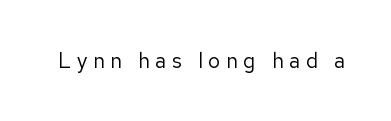
The image shows 21 px text type, upright; set unusually wide letter spacing (+0.27 em), not underlined.
